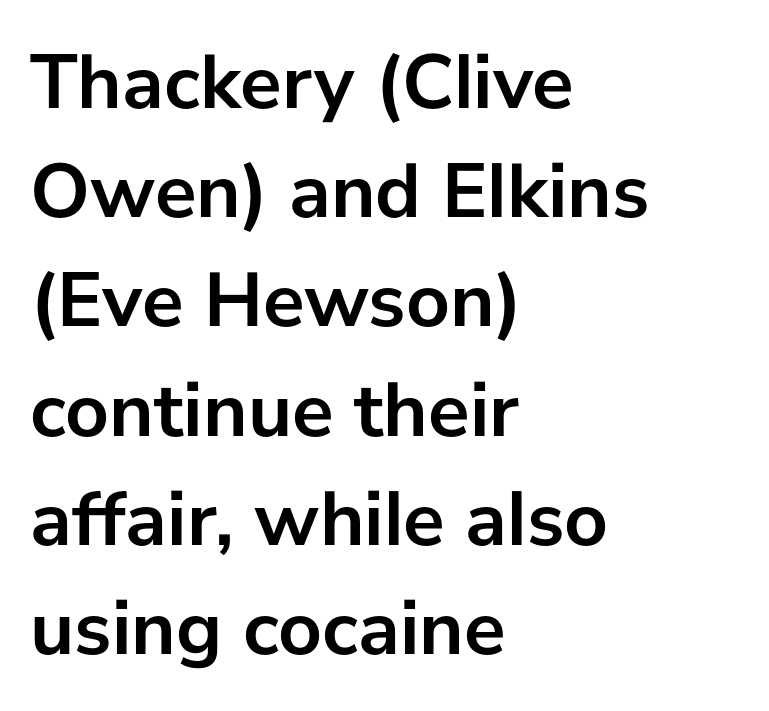
{"serif": "no", "italic": "no", "bold": "yes", "weight": "semibold", "width": "normal", "stroke_contrast": "low", "x_height": "medium", "monospaced": "no", "underline": "no", "align": "left", "line_spacing": "normal", "line_spacing_ratio": 1.4, "letter_spacing": "normal", "letter_spacing_em": 0.0, "glyph_px": 78}
